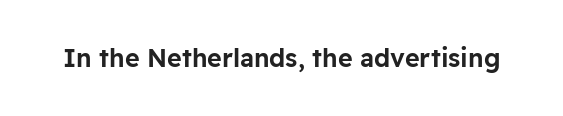
The image shows 25 px text type, upright; set normal letter spacing, not underlined.
